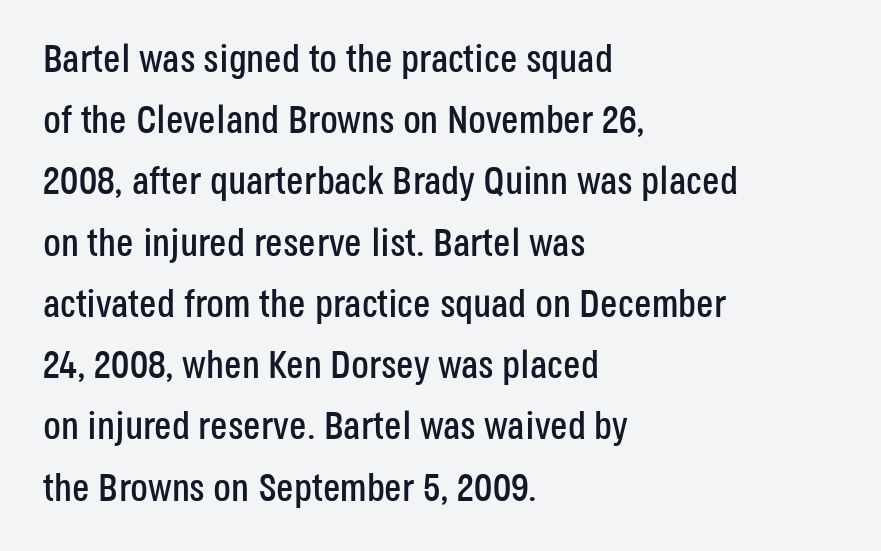
Honestly, the letter spacing is just normal — you wouldn't notice it. This is roman type, the default non-slanted kind. If you drew a ruler down the left edge, every line would touch it. Check the space under the baseline: it is left empty.
